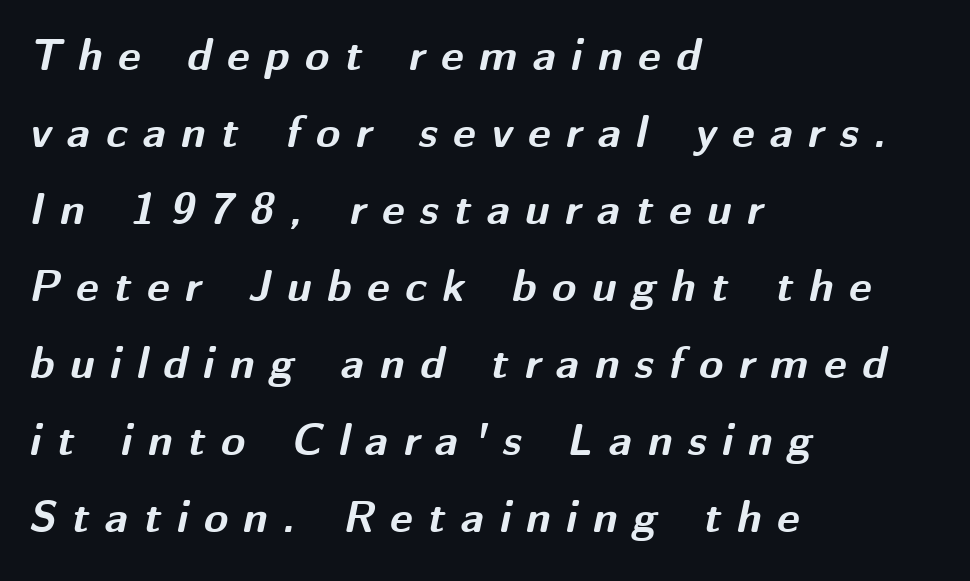
Characters follow at a spacing far wider than the type designer built in. The passage shown leans; its letterforms are oblique. No word sits above an underline. The passage shown is typed in a proportional face where columns would drift. Is the type bold? Yes — the strokes are clearly thick and heavy. The lines are quadded left.
